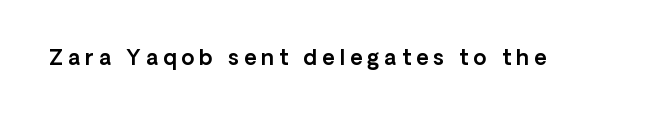
{"italic": "no", "underline": "no", "letter_spacing": "wide", "letter_spacing_em": 0.25, "glyph_px": 21}
